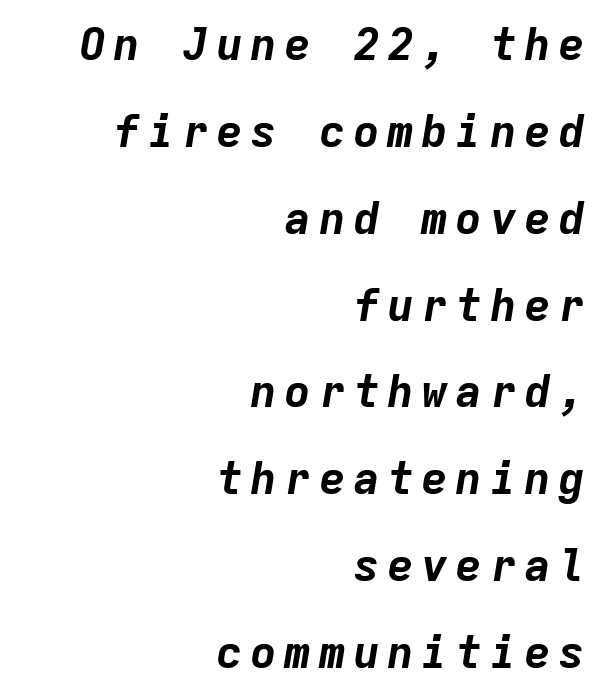
Q: Is the text bold? A: Yes.
Q: Is the text italic (slanted)? A: Yes, it leans right by about 9 degrees.
Q: Is the text underlined? A: No.
Q: How is the paragraph aligned? A: Right-aligned.
Q: Is the spacing between lines tight, normal or loose? A: Loose.
Q: Width (condensed, normal, or wide)? A: Normal.
Q: Stroke contrast? A: Low.
Q: x-height? A: Medium.
Q: Monospaced? A: Yes.
